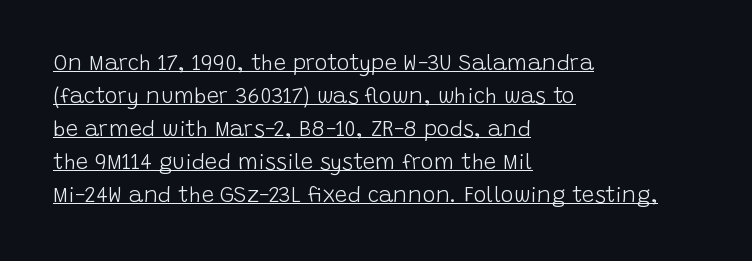
Q: Is the text bold? A: No.
Q: Is the text italic (slanted)? A: No, it is upright.
Q: Is the text underlined? A: Yes.
Q: How is the paragraph aligned? A: Left-aligned.
Q: Is the spacing between letters normal or unusually wide? A: Normal.
Q: Is the spacing between lines tight, normal or loose? A: Normal.
